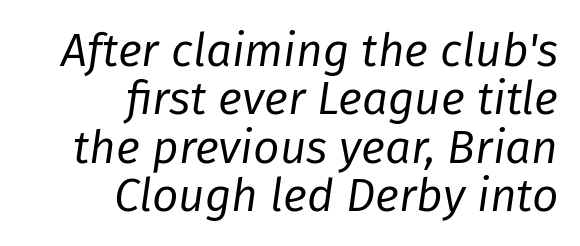
The image shows 46 px regular-weight type, italic (leaning right); set right-aligned, tight line spacing (1.05x), normal letter spacing, not underlined; low stroke contrast and a medium x-height.
